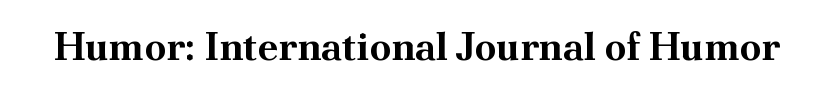
The sample has been set heavy, in full bold. Students, note that the glyphs here touch the page at normal intervals. A typesetter would call this proportional, since set widths differ per character. The specimen omits any rule beneath the text block's lines. Little horizontal feet cap the strokes, marking this as serif type.
